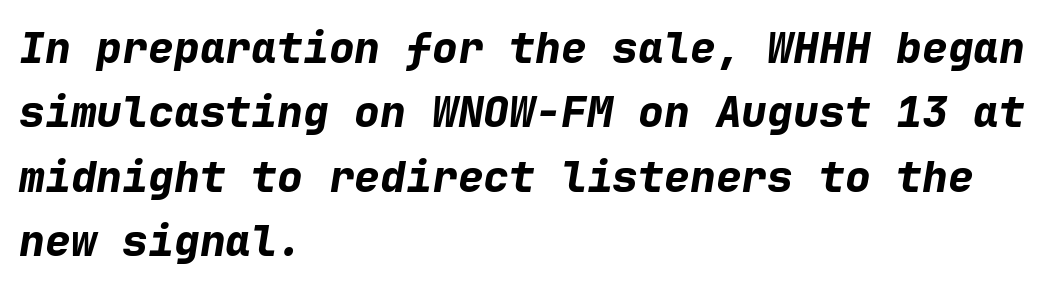
Look at the tracking — it's just the regular setting, nothing added. The lettering tilts uniformly, giving the passage an italic look. Alignment: flush left. This sample keeps an unexceptional amount of space between lines. The face used here is monospaced, like something from a code editor. Thick stems and heavy bowls — unmistakably bold.
